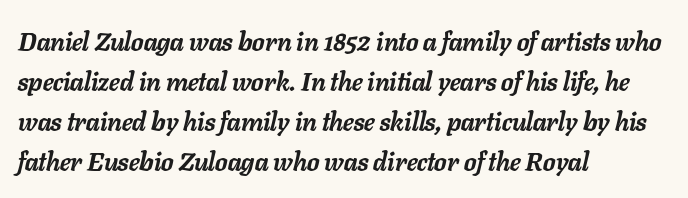
Q: Is the text bold? A: Yes.
Q: Is the text italic (slanted)? A: Yes, it leans right by about 11 degrees.
Q: Is the text underlined? A: No.
Q: How is the paragraph aligned? A: Left-aligned.
Q: Is the spacing between letters normal or unusually wide? A: Normal.
Q: Is the spacing between lines tight, normal or loose? A: Normal.
